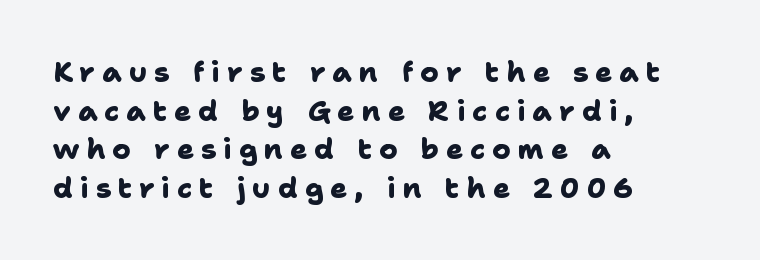
Q: Is the text bold? A: Yes.
Q: Is the typeface a serif or a sans-serif typeface? A: Sans-serif.
Q: Is the text underlined? A: No.
Q: How is the paragraph aligned? A: Left-aligned.
Q: Is the spacing between letters normal or unusually wide? A: Unusually wide.
Q: Is the spacing between lines tight, normal or loose? A: Normal.
Q: Width (condensed, normal, or wide)? A: Normal.
Q: Stroke contrast? A: Low.
Q: x-height? A: Medium.
Q: Monospaced? A: No.
